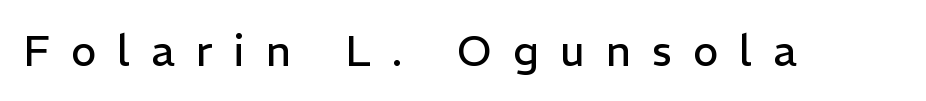
Lines of text with bare space underneath. Stems and bowls with no extra thickness — not bold. Stroke terminals: plain, sans-serif. Varying glyph widths throughout — classic text-font behaviour.
